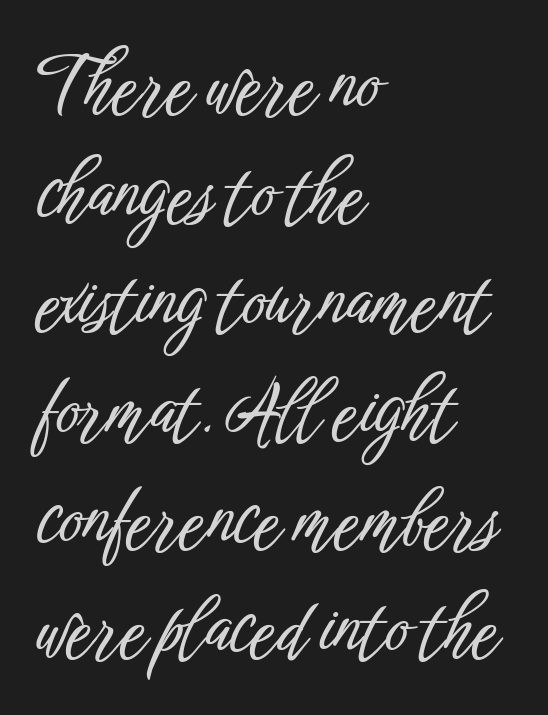
Spacing verdict: proportional, widths tailored to each character. Glyph-to-glyph distance matches everyday printed text. In terms of letterform style, serifs are entirely absent.
